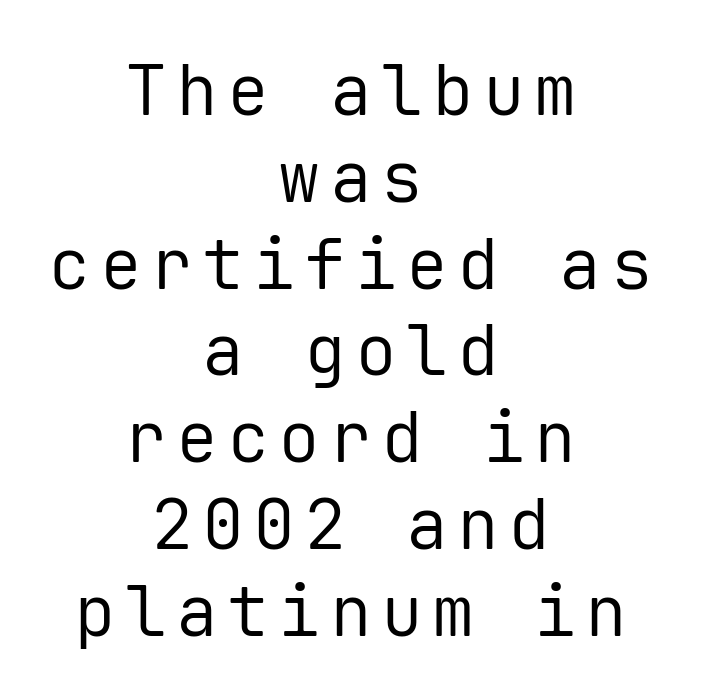
Q: Is the text bold? A: No.
Q: Is the text italic (slanted)? A: No, it is upright.
Q: Is the typeface a serif or a sans-serif typeface? A: Sans-serif.
Q: Is the text underlined? A: No.
Q: How is the paragraph aligned? A: Centered.
Q: Width (condensed, normal, or wide)? A: Normal.
Q: Stroke contrast? A: Low.
Q: x-height? A: Medium.
Q: Monospaced? A: Yes.
